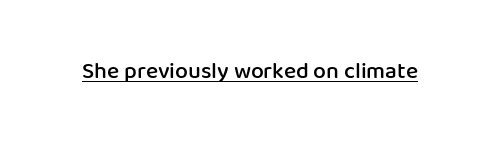
The image shows 23 px text type, upright; set normal letter spacing, underlined.
